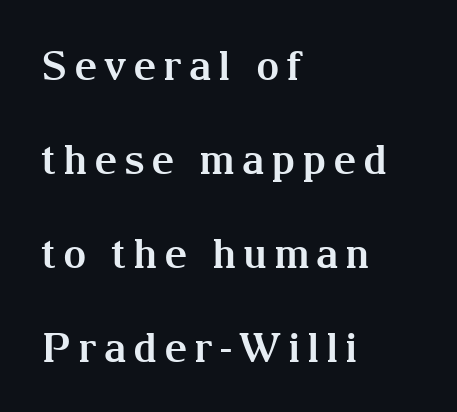
Q: Is the text bold? A: Yes.
Q: Is the text italic (slanted)? A: No, it is upright.
Q: Is the typeface a serif or a sans-serif typeface? A: Serif.
Q: Is the text underlined? A: No.
Q: How is the paragraph aligned? A: Left-aligned.
Q: Is the spacing between lines tight, normal or loose? A: Loose.
Q: Width (condensed, normal, or wide)? A: Normal.
Q: Stroke contrast? A: Medium.
Q: x-height? A: Medium.
Q: Monospaced? A: No.
